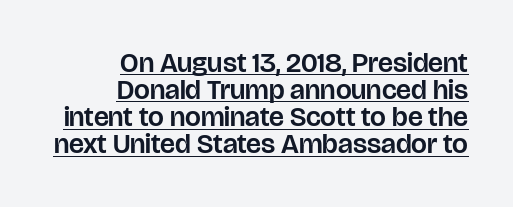
The text block is weighted toward the right margin, trailing off unevenly leftward. Compared with undecorated copy, this sample adds a rule below the words. A typesetter would label this face a sans. Each word holds together tightly as a unit, with standard inter-letter gaps. Do the characters align in a grid? No, the font is proportional.
